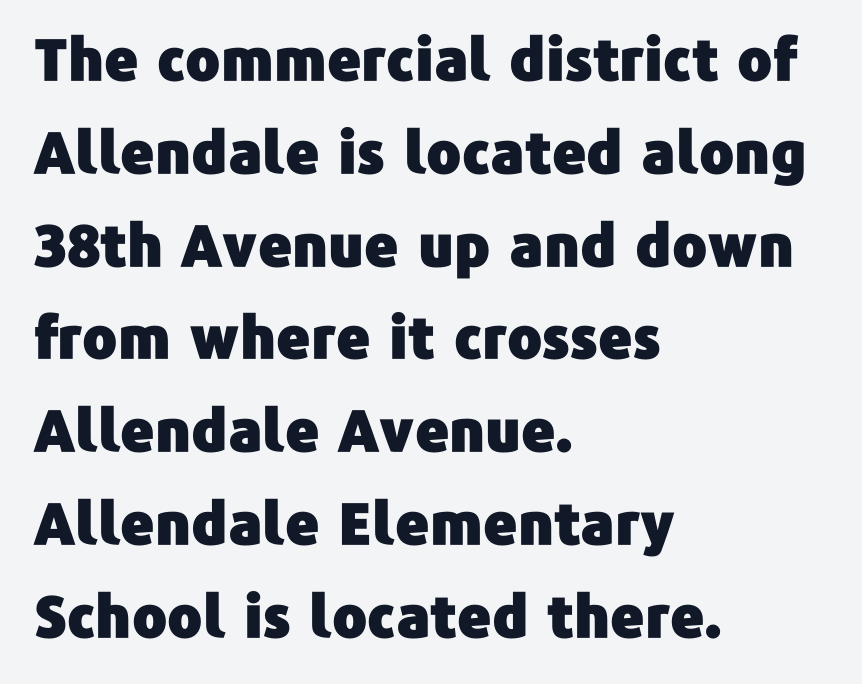
The line texture is even and compact thanks to regular tracking. Notice how the stems are strictly vertical — no italics here. If you measured baseline to baseline, you'd find a middling distance. The foot of each line stays bare and open. The passage shown is typed in a proportional face where columns would drift.
